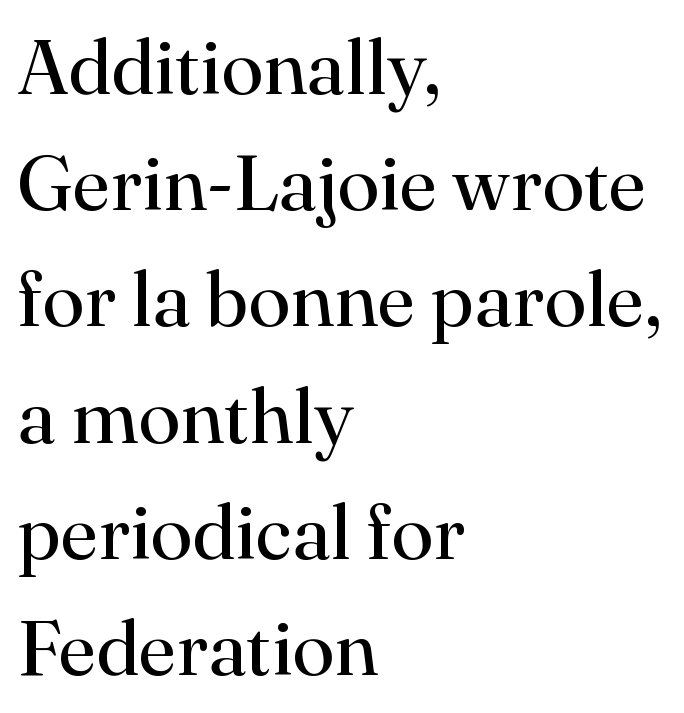
Q: Is the text bold? A: No.
Q: Is the text italic (slanted)? A: No, it is upright.
Q: Is the typeface a serif or a sans-serif typeface? A: Serif.
Q: Is the text underlined? A: No.
Q: How is the paragraph aligned? A: Left-aligned.
Q: Is the spacing between letters normal or unusually wide? A: Normal.
Q: Is the spacing between lines tight, normal or loose? A: Normal.
Q: Width (condensed, normal, or wide)? A: Normal.
Q: Stroke contrast? A: High.
Q: x-height? A: Small.
Q: Monospaced? A: No.
